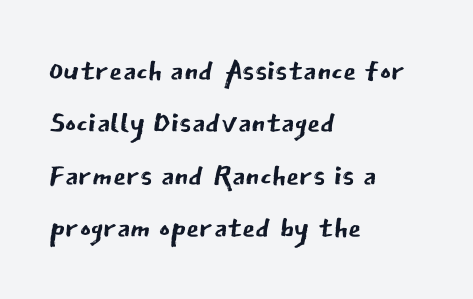
Q: Is the text bold? A: No.
Q: Is the text italic (slanted)? A: No, it is upright.
Q: Is the typeface a serif or a sans-serif typeface? A: Sans-serif.
Q: Is the text underlined? A: No.
Q: How is the paragraph aligned? A: Left-aligned.
Q: Is the spacing between letters normal or unusually wide? A: Normal.
Q: Is the spacing between lines tight, normal or loose? A: Normal.
Q: Width (condensed, normal, or wide)? A: Normal.
Q: Stroke contrast? A: Low.
Q: x-height? A: Medium.
Q: Monospaced? A: No.
